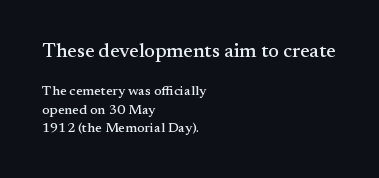
The image shows 20 px text type, upright; set left-aligned, normal line spacing (1.31x), normal letter spacing, not underlined; the first (top) block is 1.43x larger.
